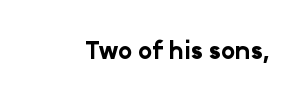
The image shows 24 px bold type, upright; set normal letter spacing, not underlined.
